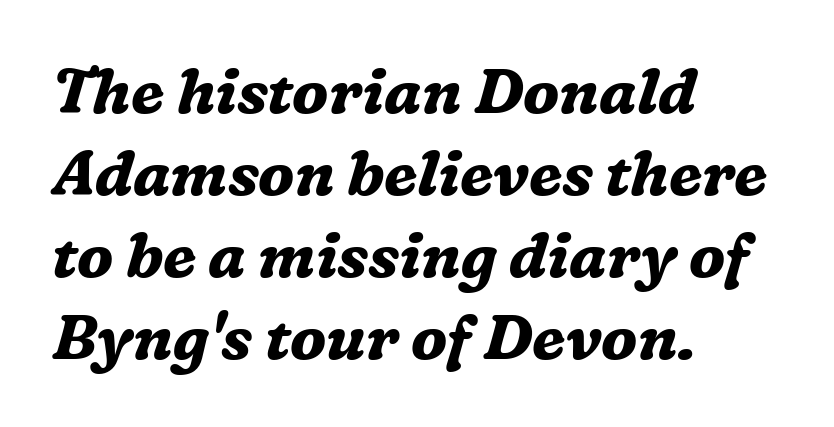
Q: Is the text bold? A: Yes.
Q: Is the text italic (slanted)? A: Yes, it leans right by about 16 degrees.
Q: Is the typeface a serif or a sans-serif typeface? A: Serif.
Q: Is the text underlined? A: No.
Q: How is the paragraph aligned? A: Left-aligned.
Q: Is the spacing between letters normal or unusually wide? A: Normal.
Q: Is the spacing between lines tight, normal or loose? A: Normal.
Q: Width (condensed, normal, or wide)? A: Normal.
Q: Stroke contrast? A: Medium.
Q: x-height? A: Medium.
Q: Monospaced? A: No.
